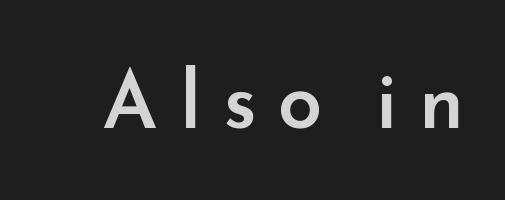
{"serif": "no", "italic": "no", "bold": "semi", "weight": "semibold", "width": "normal", "stroke_contrast": "low", "x_height": "small", "monospaced": "no", "underline": "no", "letter_spacing": "wide", "letter_spacing_em": 0.27, "glyph_px": 80}
